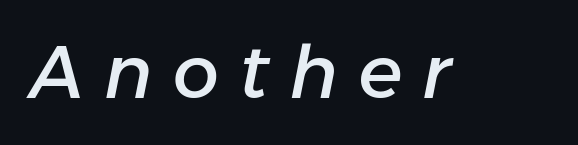
Q: Is the text italic (slanted)? A: Yes, it leans right by about 11 degrees.
Q: Is the text underlined? A: No.
Q: Is the spacing between letters normal or unusually wide? A: Unusually wide.
Q: Width (condensed, normal, or wide)? A: Normal.
Q: Stroke contrast? A: Low.
Q: x-height? A: Medium.
Q: Monospaced? A: No.
